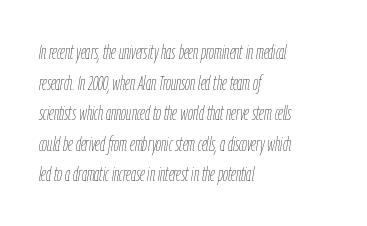
The letterforms sit shoulder to shoulder at normal distance. This reads as an unemphasized weight, regular at the heaviest. Has an underline been added? It has not. A student would call this left alignment; a typographer would say flush left, rag right. Would a proofreader flag this as italicized? Yes. Regarding leading, the lines here are spaced in the standard way.
